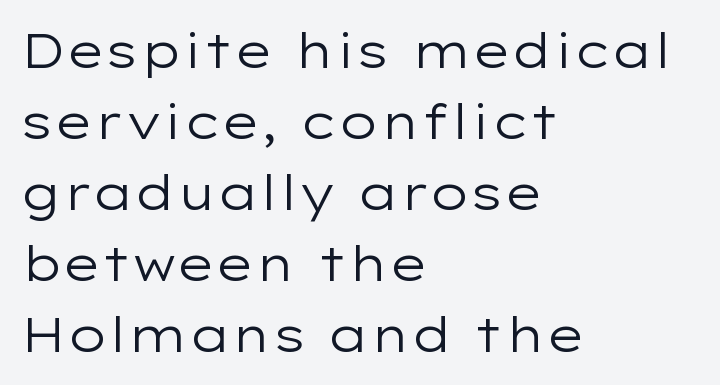
Posture: straight, roman, zero tilt. The characters display no serif detailing; their extremities are plain. The line texture is even and compact thanks to regular tracking. Character widths vary here, with narrow letters taking less room than wide ones.
